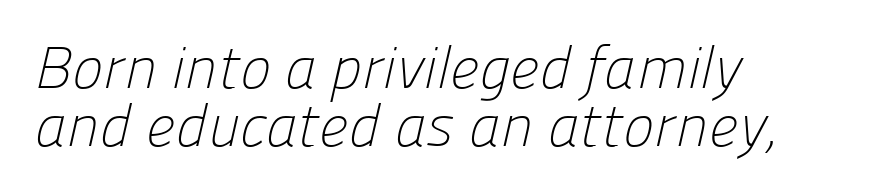
The image shows 59 px light sans-serif type; set left-aligned, tight line spacing (0.98x), normal letter spacing, not underlined; low stroke contrast and a medium x-height.
